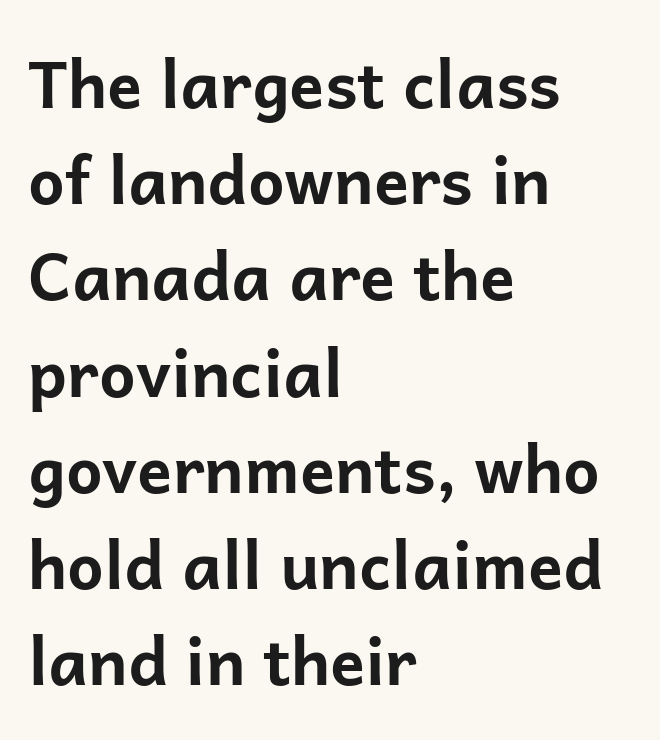
{"serif": "no", "italic": "no", "bold": "yes", "weight": "bold", "width": "normal", "stroke_contrast": "low", "x_height": "medium", "monospaced": "no", "underline": "no", "align": "left", "line_spacing": "normal", "line_spacing_ratio": 1.48, "letter_spacing": "normal", "letter_spacing_em": 0.0, "glyph_px": 65}
